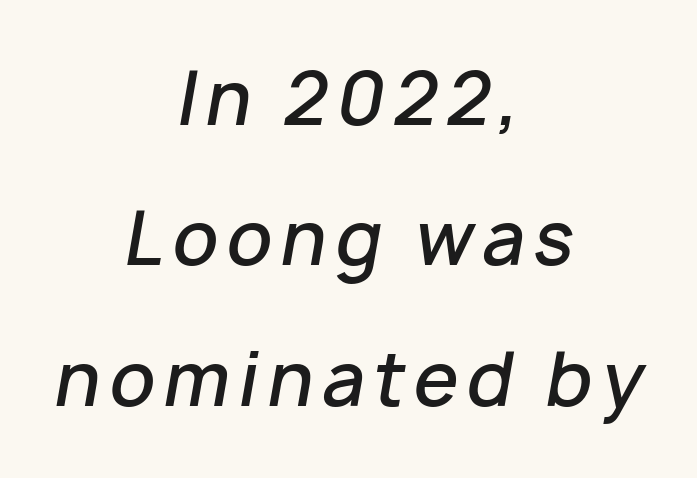
Summary of vertical rhythm: relaxed, with wide interline spacing. Only glyphs here, with clear space below each row. Its strokes are somewhat broadened, the hallmark of semibold type. The font's italic variant was chosen for this text. The rendering uses natural spacing where letterforms have individual widths. Is the block centered? Yes — each line is placed symmetrically about the middle.
